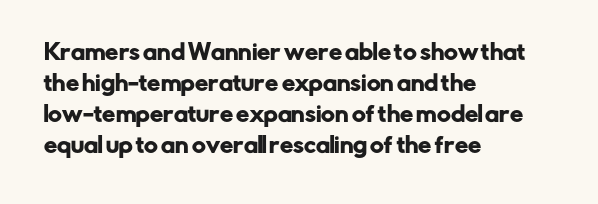
Does the copy run flush right? No — it runs flush left. The specimen reads as upright at a glance. Between one letter and the next there's only the usual sliver of space. The designer left line spacing at the default.
